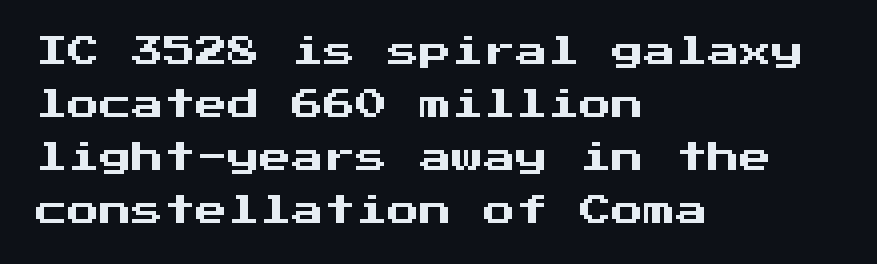
Beneath every word, the page is bare. The compositor pushed each line to the left boundary. This rendering leaves character spacing at its baseline value. A roman cut, with each character standing at attention. Examine the stroke ends and you'll find no serifs.
